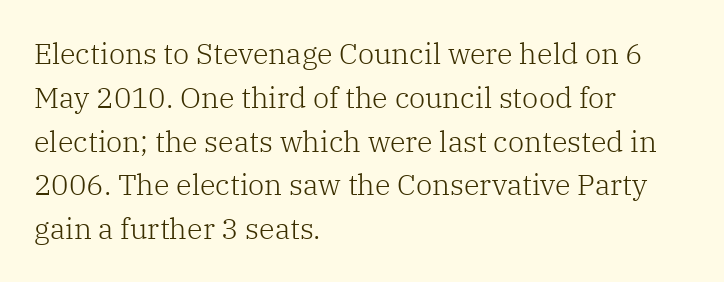
Q: Is the text bold? A: No.
Q: Is the text italic (slanted)? A: No, it is upright.
Q: Is the typeface a serif or a sans-serif typeface? A: Serif.
Q: Is the text underlined? A: No.
Q: How is the paragraph aligned? A: Left-aligned.
Q: Is the spacing between letters normal or unusually wide? A: Normal.
Q: Is the spacing between lines tight, normal or loose? A: Normal.
Q: Width (condensed, normal, or wide)? A: Normal.
Q: Stroke contrast? A: Low.
Q: x-height? A: Medium.
Q: Monospaced? A: No.
